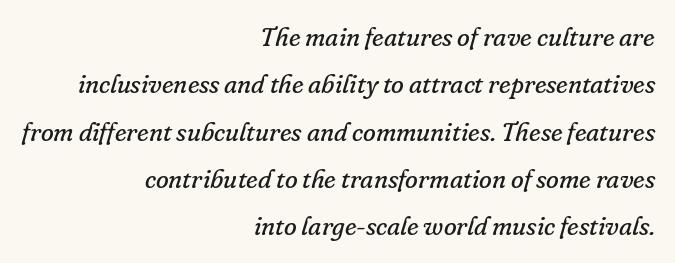
{"italic": "yes", "lean": "right", "slant_degrees": 16, "bold": "no", "underline": "no", "align": "right", "line_spacing_ratio": 1.82, "letter_spacing": "normal", "letter_spacing_em": 0.0, "glyph_px": 26}
